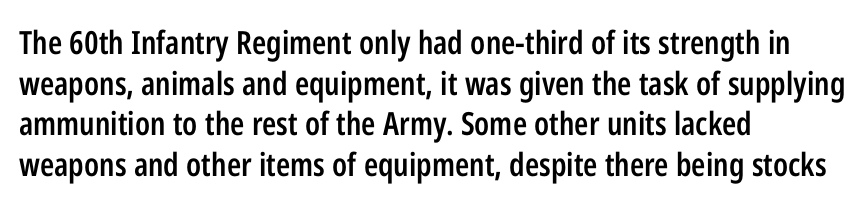
This rendering employs a face without finishing strokes, i.e., a sans-serif. Italic: no, the glyphs are upright roman. Words float on clear page, feet unadorned. Note the varied advance widths — an 'i' is clearly narrower than an 'm'.
